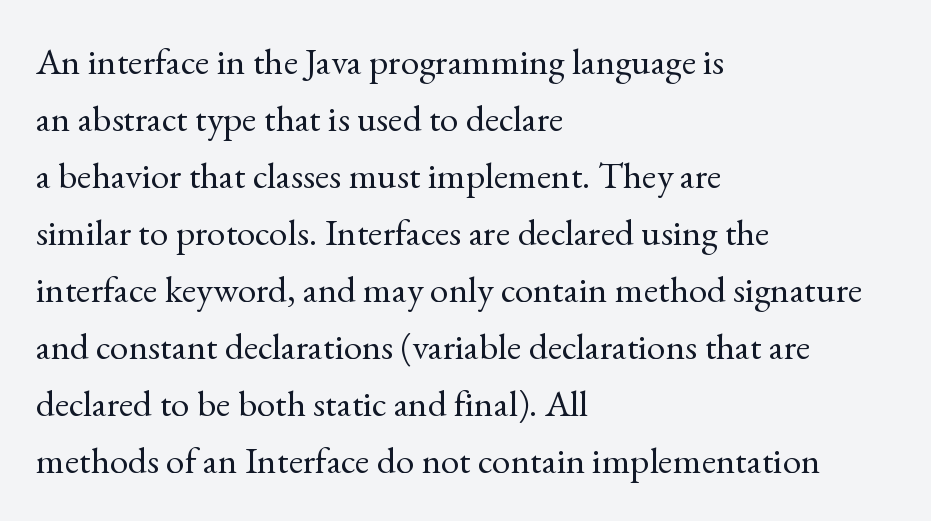
The string is rendered with underlining switched off. Examine the stroke ends and you'll spot serifs. The lines sit at an ordinary, default distance from one another. Tall strokes in this sample are plumb rather than angled.
